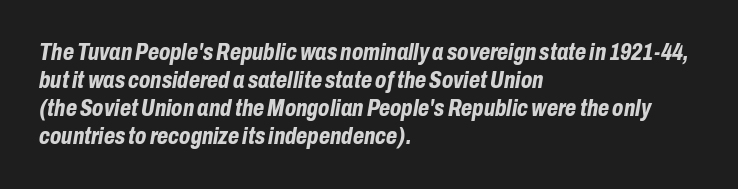
The image shows 23 px bold type, italic (leaning right); set left-aligned, line spacing 1.22x, normal letter spacing, not underlined.
